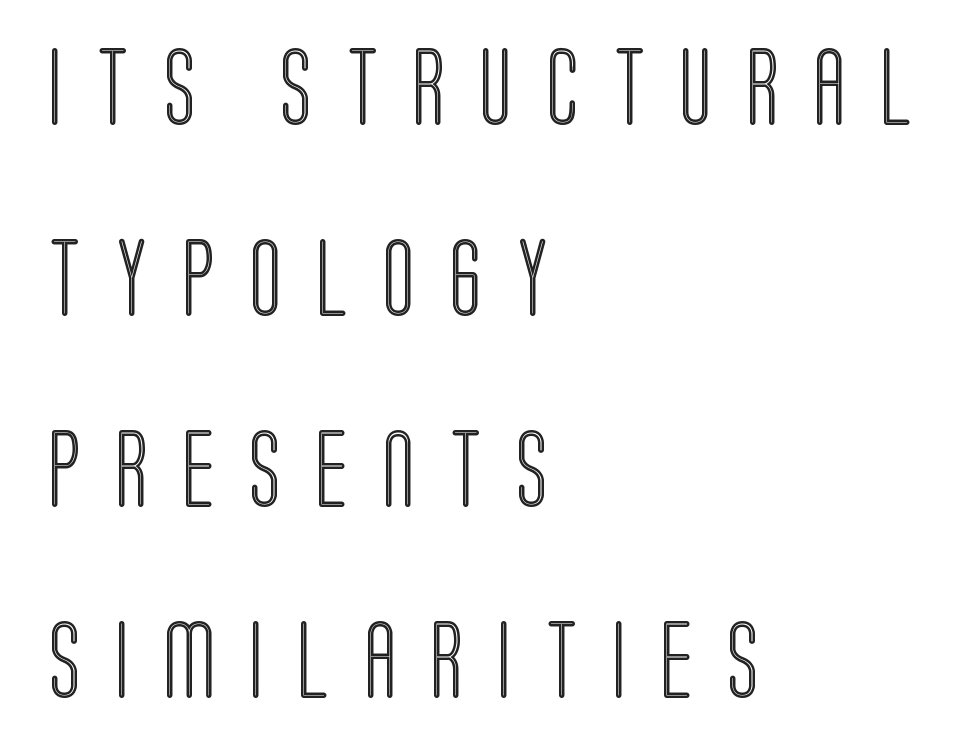
{"italic": "no", "width": "condensed", "x_height": "large", "monospaced": "no", "underline": "no", "align": "left", "line_spacing": "loose", "line_spacing_ratio": 2.48, "letter_spacing": "wide", "letter_spacing_em": 0.44, "glyph_px": 77}
